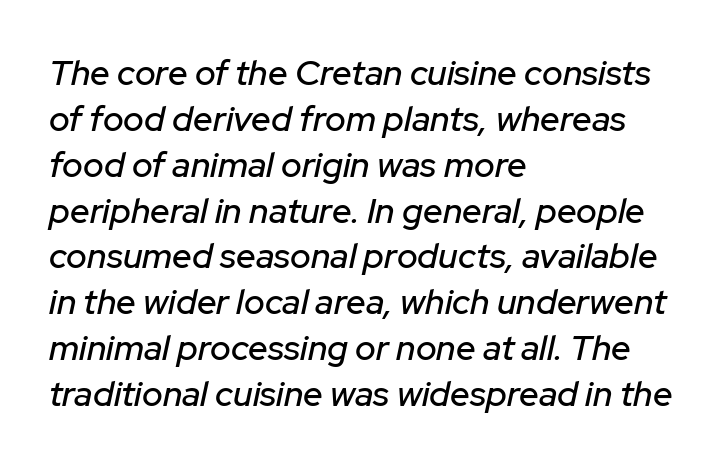
{"italic": "yes", "lean": "right", "slant_degrees": 12, "width": "normal", "stroke_contrast": "low", "x_height": "medium", "monospaced": "no", "underline": "no", "align": "left", "line_spacing": "normal", "line_spacing_ratio": 1.31, "letter_spacing": "normal", "letter_spacing_em": 0.0, "glyph_px": 35}
